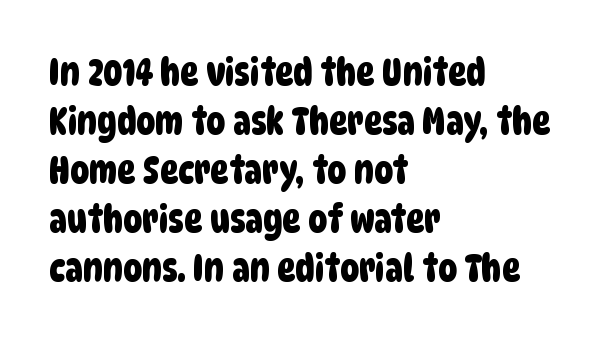
{"serif": "no", "width": "condensed", "stroke_contrast": "low", "x_height": "large", "monospaced": "no", "underline": "no", "align": "left", "line_spacing": "normal", "line_spacing_ratio": 1.29, "letter_spacing": "normal", "letter_spacing_em": 0.0, "glyph_px": 38}
